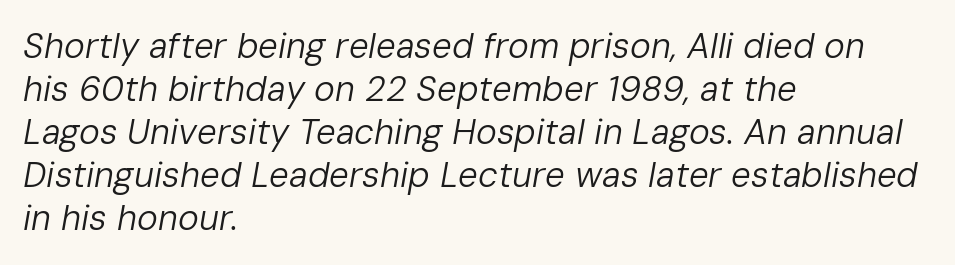
Q: Is the text bold? A: No.
Q: Is the text italic (slanted)? A: Yes, it leans right by about 10 degrees.
Q: Is the text underlined? A: No.
Q: How is the paragraph aligned? A: Left-aligned.
Q: Is the spacing between letters normal or unusually wide? A: Normal.
Q: Width (condensed, normal, or wide)? A: Normal.
Q: Stroke contrast? A: Low.
Q: x-height? A: Medium.
Q: Monospaced? A: No.
